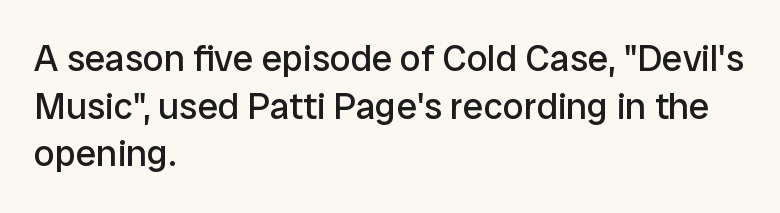
The image shows 37 px regular-weight sans-serif type, upright; set left-aligned, normal line spacing (1.29x), normal letter spacing, not underlined; low stroke contrast and a medium x-height.
